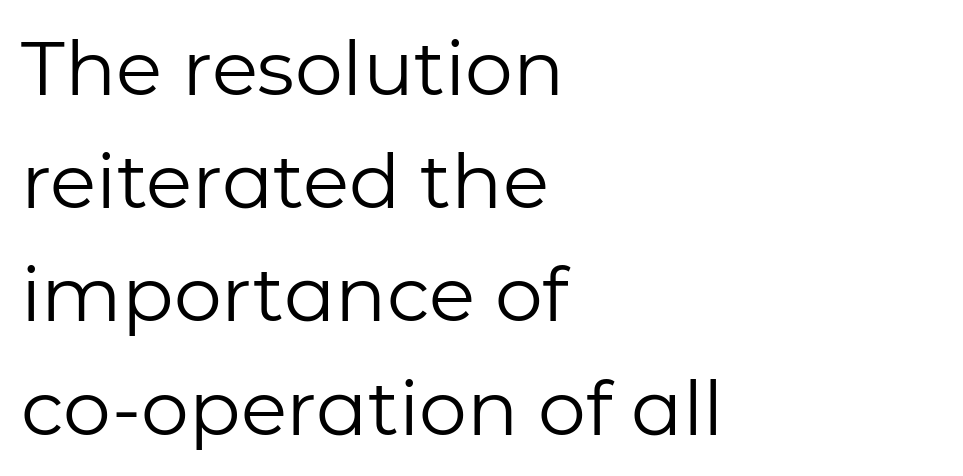
The image shows 76 px regular-weight sans-serif type, upright; set left-aligned, normal line spacing (1.49x), normal letter spacing, not underlined; low stroke contrast and a medium x-height.
